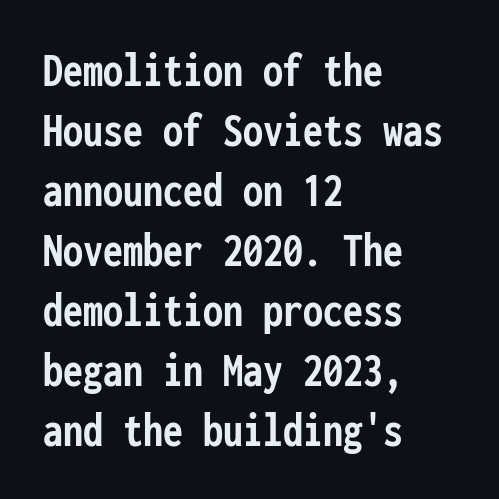
The image shows 50 px semibold, condensed sans-serif type, upright, monospaced; set left-aligned, line spacing 1.2x, normal letter spacing, not underlined; low stroke contrast and a medium x-height.
